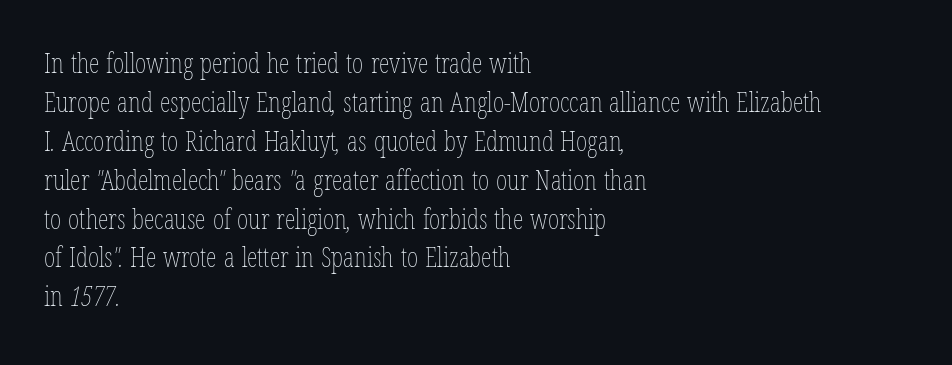
How are the letters spaced? Ordinarily, with no added tracking. Rows of type keep a routine distance in the vertical direction. No extra ink here — the face is not bold. Left-aligned paragraph, ragged on the right. The strip under each line holds only bare page.
